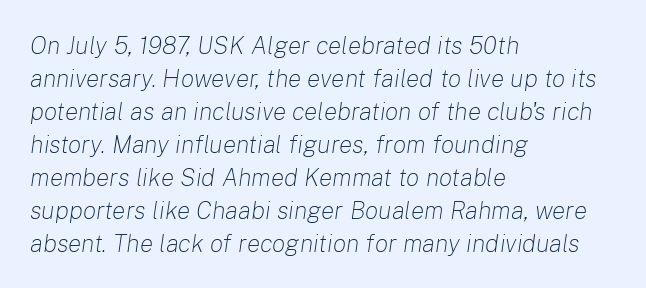
Summary of vertical rhythm: regular, with standard interline spacing. On a weight scale, this lands at 450 or below. The space beneath each line is pristine and unruled. An italicized treatment has been applied to the whole sample. Between one letter and the next there's only the usual sliver of space.
